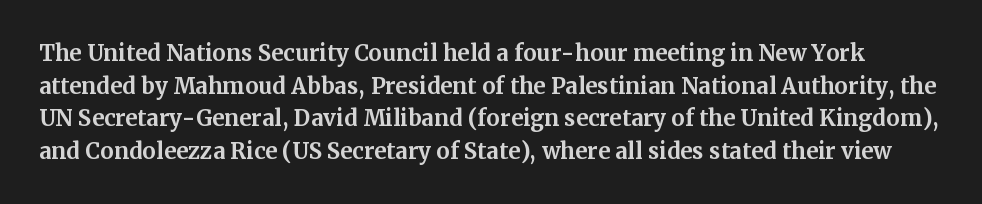
The image shows 22 px bold type, upright; set normal line spacing (1.48x), normal letter spacing, not underlined.
